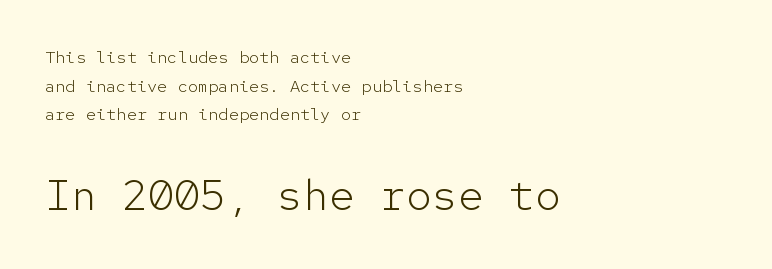
{"serif": "no", "italic": "no", "bold": "no", "weight": "light", "width": "normal", "stroke_contrast": "low", "x_height": "medium", "monospaced": "yes", "underline": "no", "align": "left", "line_spacing": "normal", "line_spacing_ratio": 1.69, "letter_spacing": "normal", "letter_spacing_em": 0.0, "larger_block": "second", "size_ratio": 2.53, "glyph_px": 43}
